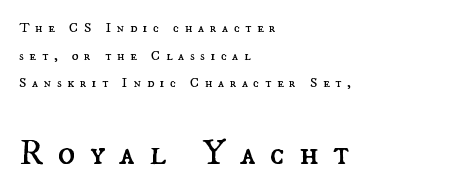
Q: Is the text bold? A: No.
Q: Is the text italic (slanted)? A: No, it is upright.
Q: Is the text underlined? A: No.
Q: How is the paragraph aligned? A: Left-aligned.
Q: Is the spacing between letters normal or unusually wide? A: Unusually wide.
Q: Is the spacing between lines tight, normal or loose? A: Loose.
Q: Which block of text is set in a larger size, the first (top) or the second (bottom)? A: The second (bottom) one.
Q: Width (condensed, normal, or wide)? A: Normal.
Q: Stroke contrast? A: Medium.
Q: x-height? A: Small.
Q: Monospaced? A: No.
